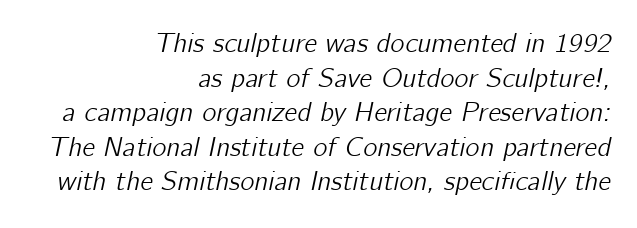
The image shows 27 px text type, italic (leaning right); set right-aligned, normal line spacing (1.28x), normal letter spacing, not underlined.
